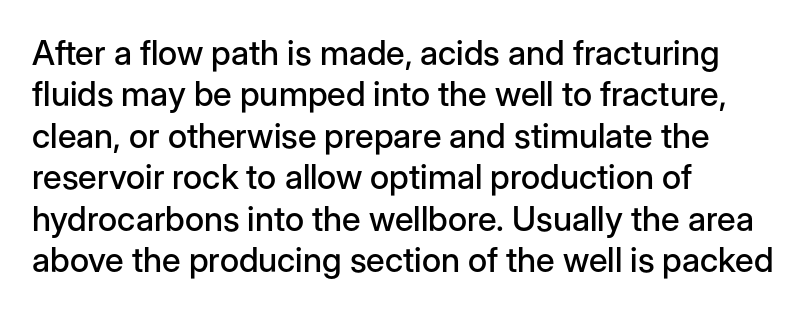
Q: Is the text italic (slanted)? A: No, it is upright.
Q: Is the typeface a serif or a sans-serif typeface? A: Sans-serif.
Q: Is the text underlined? A: No.
Q: How is the paragraph aligned? A: Left-aligned.
Q: Is the spacing between letters normal or unusually wide? A: Normal.
Q: Width (condensed, normal, or wide)? A: Normal.
Q: Stroke contrast? A: Low.
Q: x-height? A: Medium.
Q: Monospaced? A: No.
